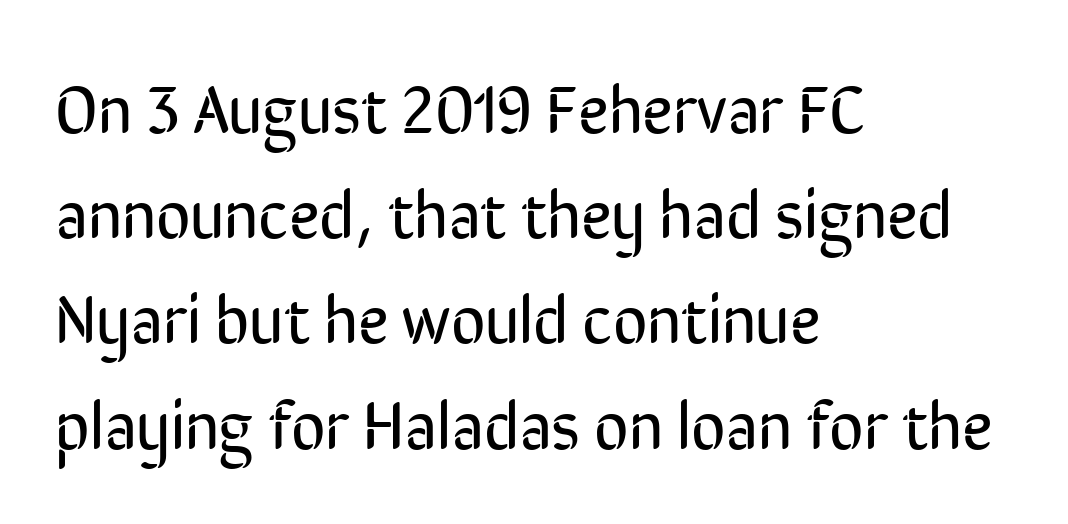
Q: Is the text bold? A: No.
Q: Is the text italic (slanted)? A: No, it is upright.
Q: Is the typeface a serif or a sans-serif typeface? A: Sans-serif.
Q: Is the text underlined? A: No.
Q: How is the paragraph aligned? A: Left-aligned.
Q: Is the spacing between letters normal or unusually wide? A: Normal.
Q: Is the spacing between lines tight, normal or loose? A: Normal.
Q: Width (condensed, normal, or wide)? A: Condensed.
Q: Stroke contrast? A: Low.
Q: x-height? A: Medium.
Q: Monospaced? A: No.
